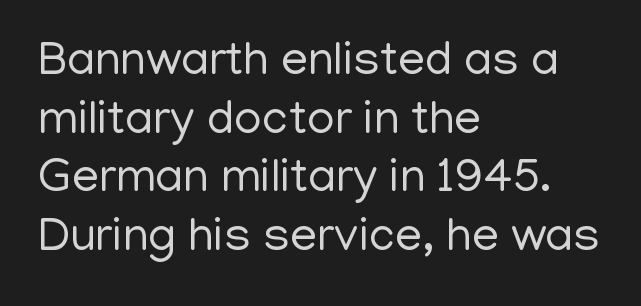
Q: Is the text bold? A: No.
Q: Is the text italic (slanted)? A: No, it is upright.
Q: Is the typeface a serif or a sans-serif typeface? A: Sans-serif.
Q: Is the text underlined? A: No.
Q: How is the paragraph aligned? A: Left-aligned.
Q: Is the spacing between letters normal or unusually wide? A: Normal.
Q: Width (condensed, normal, or wide)? A: Normal.
Q: Stroke contrast? A: Low.
Q: x-height? A: Medium.
Q: Monospaced? A: No.
